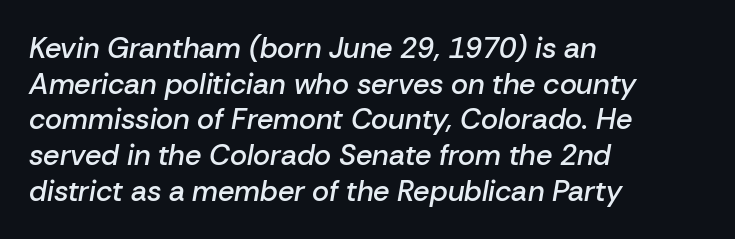
This sample has the flowing, uneven cadence of proportional lettering. Underlining? Definitely not there. Italic? Definitely — the glyphs are oblique. The letters sit at their default tracking, neither squeezed nor spread.
